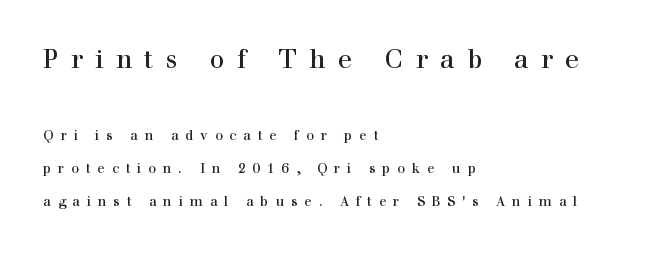
If you drew a line through each stem, it would be perfectly vertical. Whoever set this chose breathing room over compactness in the vertical rhythm. Letters rest on an invisible, unmarked baseline. Type size steps down from the first block to the second.
